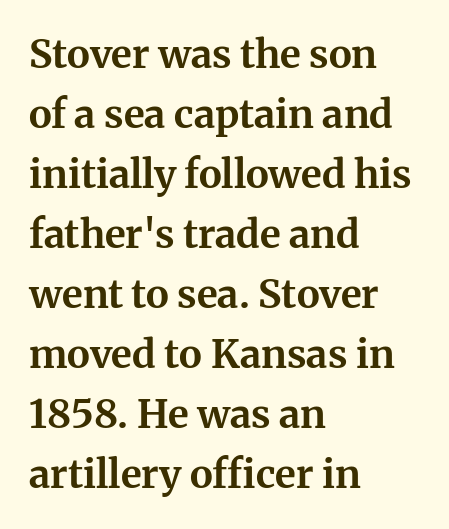
Q: Is the text bold? A: Yes.
Q: Is the text italic (slanted)? A: No, it is upright.
Q: Is the typeface a serif or a sans-serif typeface? A: Serif.
Q: Is the text underlined? A: No.
Q: How is the paragraph aligned? A: Left-aligned.
Q: Is the spacing between letters normal or unusually wide? A: Normal.
Q: Is the spacing between lines tight, normal or loose? A: Normal.
Q: Width (condensed, normal, or wide)? A: Normal.
Q: Stroke contrast? A: Medium.
Q: x-height? A: Medium.
Q: Monospaced? A: No.
